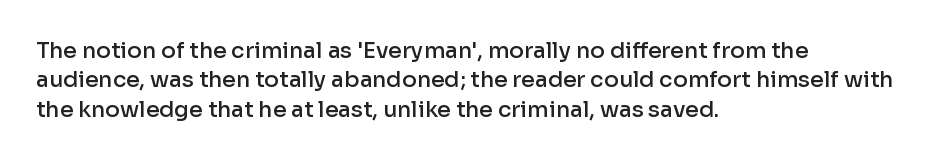
Unmarked baselines from the first word to the last. Does the copy run flush right? No — it runs flush left. Every stem runs plumb, perpendicular to the baseline. Each glyph is drawn with semibold strokes, heavier than normal yet not fully bold. The rendering keeps characters at their native spacing.
